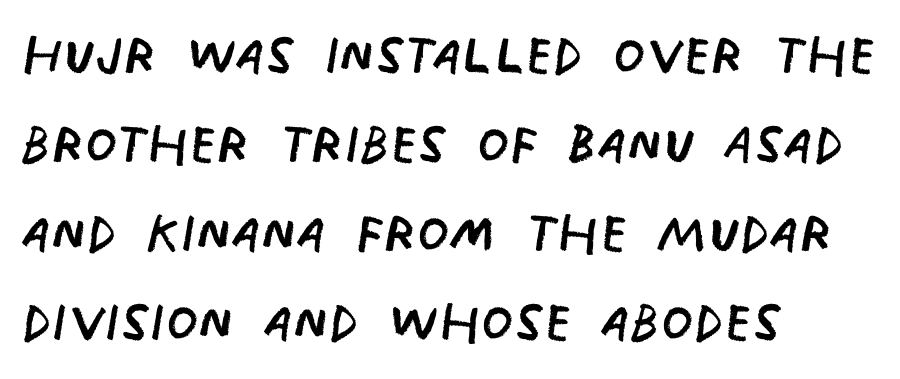
The characters display no serif detailing; their extremities are plain. Here the glyphs are tracked normally, forming tight word shapes. This sample has the flowing, uneven cadence of proportional lettering. The cut favours lightness, reaching ordinary text weight at its darkest. Check the space under the baseline: it is left empty. Layout note: lines flush left.
